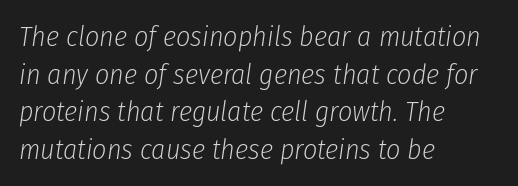
The image shows 28 px light, condensed type, italic (leaning right); set left-aligned, normal line spacing (1.34x), normal letter spacing, not underlined; low stroke contrast and a medium x-height.
